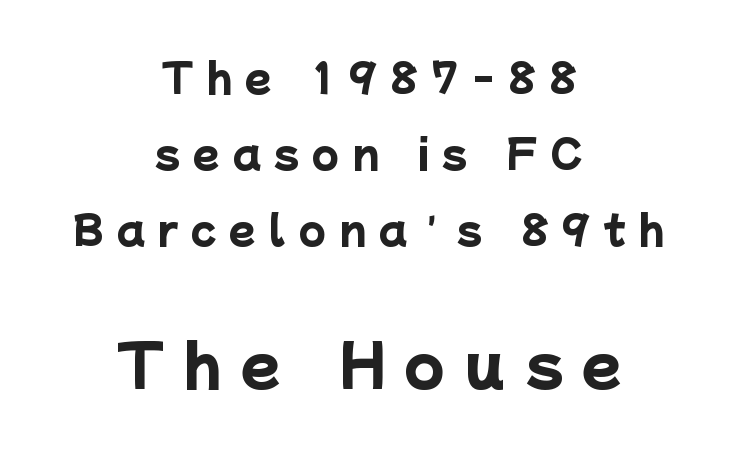
Q: Is the text bold? A: Yes.
Q: Is the typeface a serif or a sans-serif typeface? A: Sans-serif.
Q: Is the text underlined? A: No.
Q: How is the paragraph aligned? A: Centered.
Q: Is the spacing between letters normal or unusually wide? A: Unusually wide.
Q: Is the spacing between lines tight, normal or loose? A: Loose.
Q: Which block of text is set in a larger size, the first (top) or the second (bottom)? A: The second (bottom) one.
Q: Width (condensed, normal, or wide)? A: Normal.
Q: Stroke contrast? A: Low.
Q: x-height? A: Medium.
Q: Monospaced? A: No.
